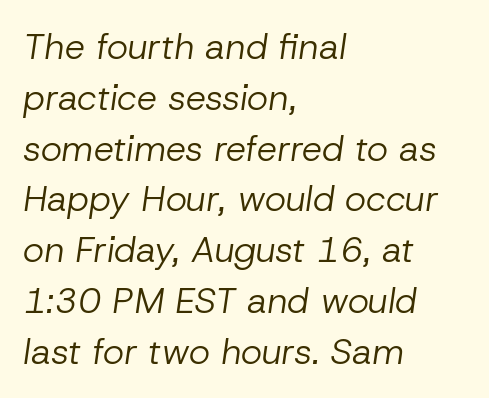
This sample uses an oblique cut, with every glyph tilted off the vertical. Letters rest on an invisible, unmarked baseline. Between one letter and the next there's only the usual sliver of space. Heaviness? Minimal to ordinary, like unemphasized prose. Line beginnings align vertically; line endings do not.
